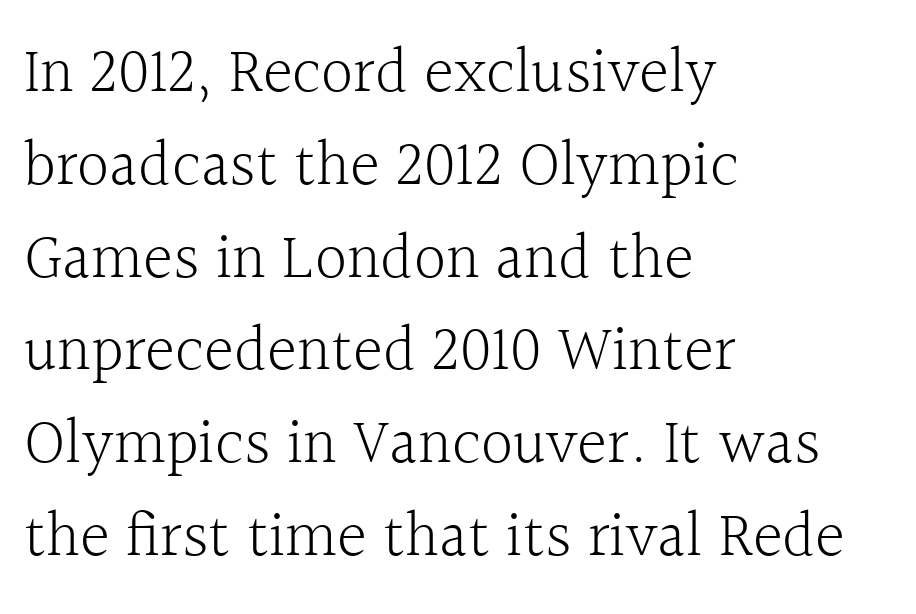
Proportional: the letters do not fall into vertical columns. The letters look calm and open, with moderate or lighter stems. These lines are set flush left with a ragged right edge. This sample uses a serif face.
